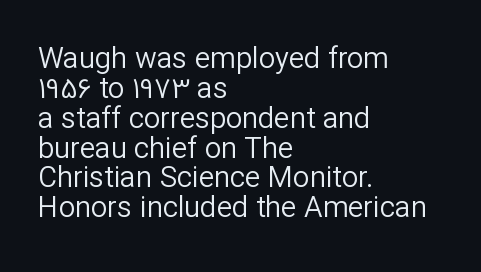
The image shows 29 px regular-weight sans-serif type, upright; set left-aligned, tight line spacing (1.03x), normal letter spacing, not underlined; low stroke contrast and a medium x-height.
